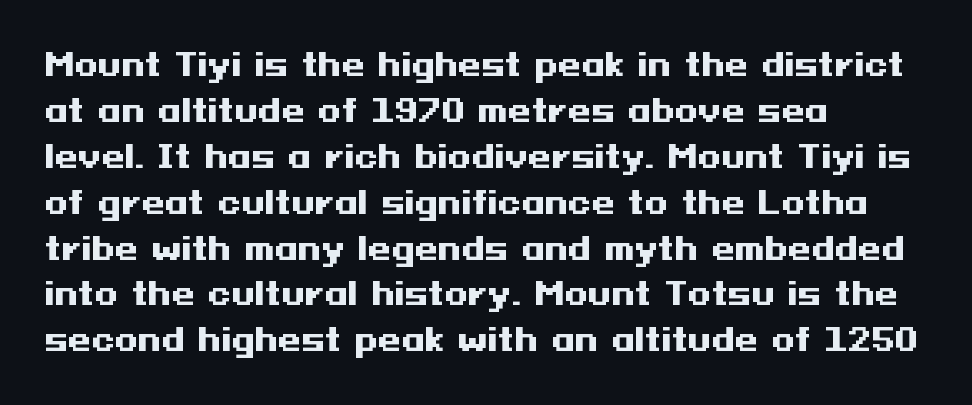
{"serif": "no", "italic": "no", "bold": "yes", "weight": "heavy", "width": "wide", "stroke_contrast": "medium", "x_height": "medium", "underline": "no", "align": "left", "line_spacing": "normal", "line_spacing_ratio": 1.53, "letter_spacing": "normal", "letter_spacing_em": 0.0, "glyph_px": 30}
